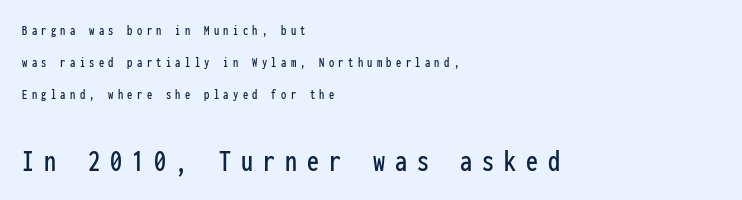
Typeset ragged right — the left edge is the straight one. Does extra space separate the letters? Yes, quite a lot of it. The words here are not underlined. Looks like terminal output: every glyph gets an equal slot.
